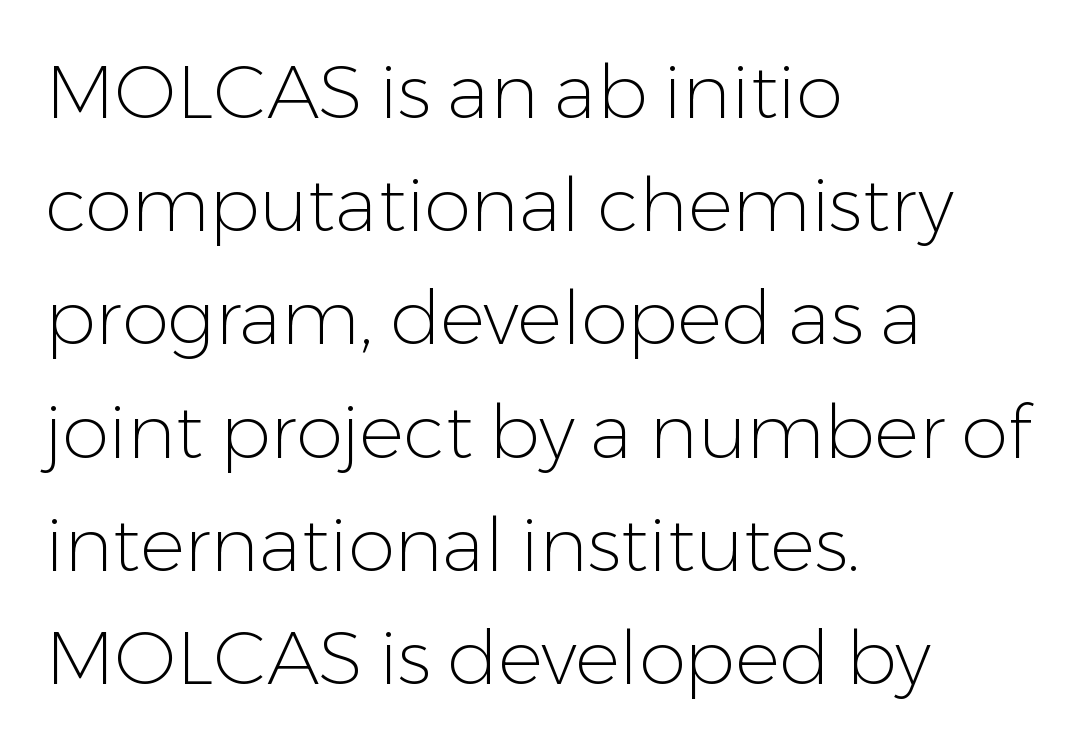
The image shows 75 px light sans-serif type, upright; set left-aligned, normal line spacing (1.51x), normal letter spacing, not underlined; low stroke contrast and a medium x-height.
